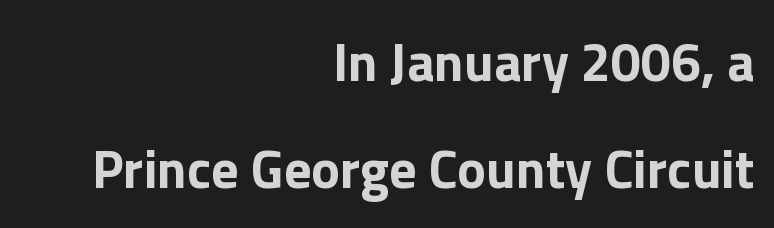
Q: Is the text bold? A: Yes.
Q: Is the text italic (slanted)? A: No, it is upright.
Q: Is the typeface a serif or a sans-serif typeface? A: Sans-serif.
Q: Is the text underlined? A: No.
Q: How is the paragraph aligned? A: Right-aligned.
Q: Is the spacing between letters normal or unusually wide? A: Normal.
Q: Is the spacing between lines tight, normal or loose? A: Loose.
Q: Width (condensed, normal, or wide)? A: Normal.
Q: x-height? A: Medium.
Q: Monospaced? A: No.
